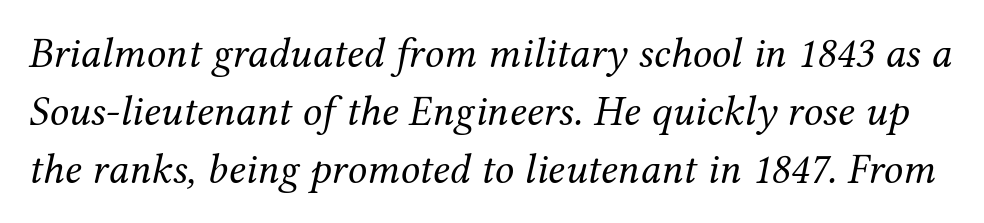
Heft: none added — not bold. The passage shown leans; its letterforms are oblique. Examine the stroke ends and you'll spot serifs. A typesetter would call this proportional, since set widths differ per character.
